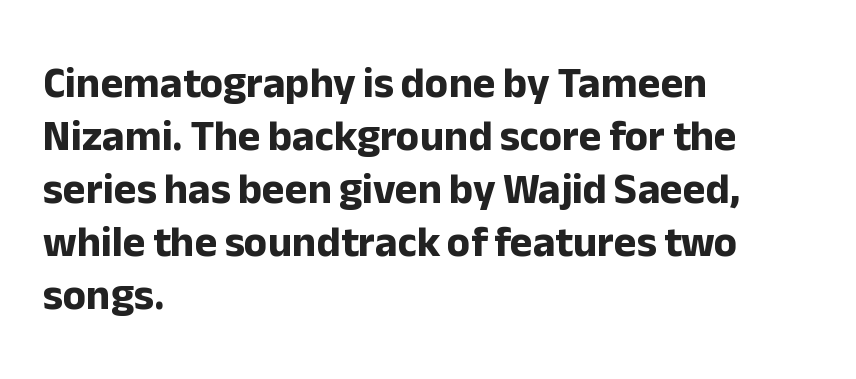
Q: Is the text bold? A: Yes.
Q: Is the text italic (slanted)? A: No, it is upright.
Q: Is the typeface a serif or a sans-serif typeface? A: Sans-serif.
Q: Is the text underlined? A: No.
Q: How is the paragraph aligned? A: Left-aligned.
Q: Is the spacing between letters normal or unusually wide? A: Normal.
Q: Width (condensed, normal, or wide)? A: Normal.
Q: Stroke contrast? A: Low.
Q: x-height? A: Medium.
Q: Monospaced? A: No.
